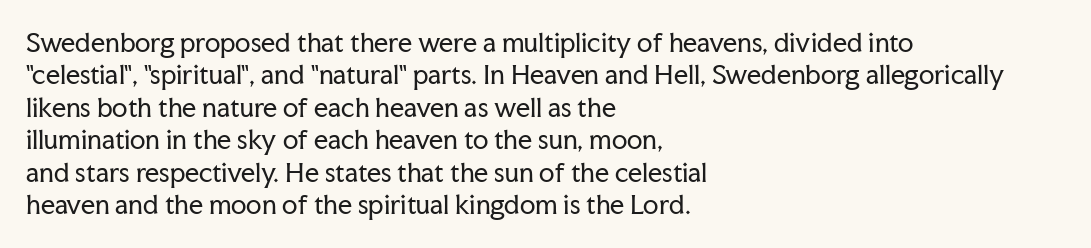
{"italic": "no", "bold": "no", "underline": "no", "align": "left", "line_spacing": "normal", "line_spacing_ratio": 1.3, "letter_spacing": "normal", "letter_spacing_em": 0.0, "glyph_px": 25}
